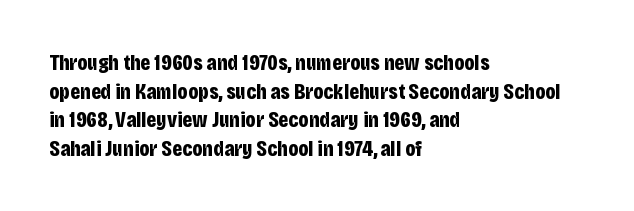
The image shows 22 px bold type, upright; set left-aligned, normal line spacing (1.3x), normal letter spacing, not underlined.
